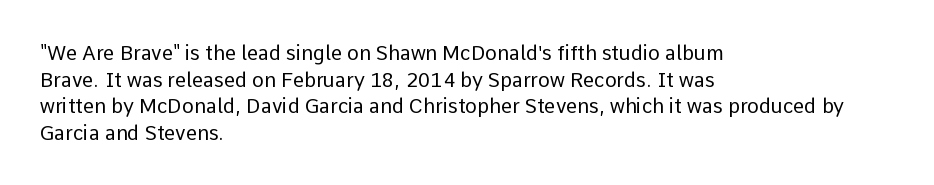
Does the copy run flush right? No — it runs flush left. The block of text has a typical density, with ordinary space between rows. This sample uses plain, unmodified letter spacing. The zone under the glyphs is completely vacant. A roman cut, with each character standing at attention. Stem width sits at or under what a default text font uses.
